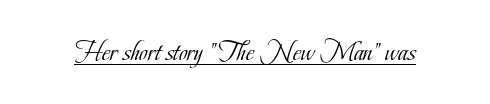
Look at the bottom of the vertical strokes: they flare into serifs here. No extra ink here — the face is not bold. Is there an underline? Yes — a line sits under the letters. The gaps between neighbouring characters are ordinary and unremarkable.
